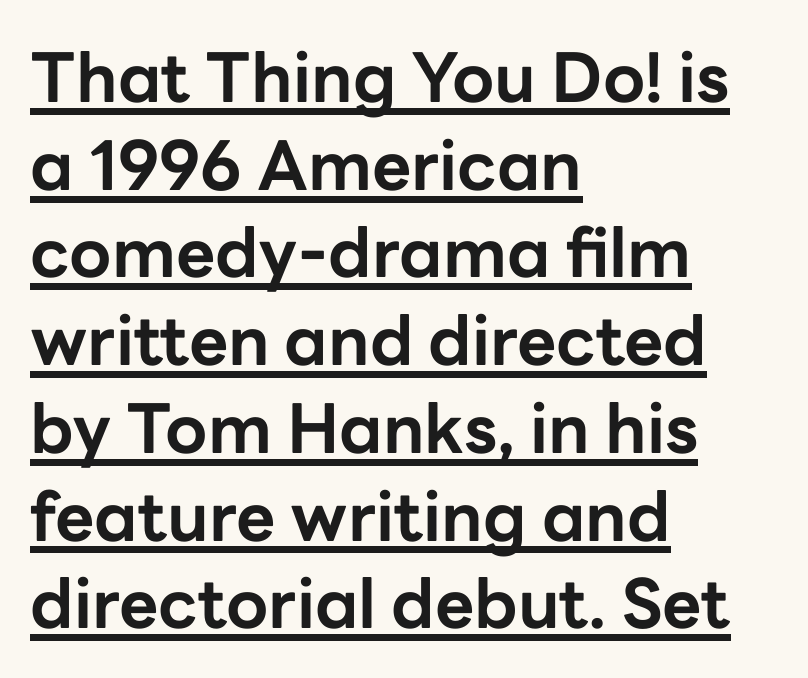
What decoration does the sample have? An underline. Posture: vertical. The letters carry no serifs — their stems end cleanly without finishing strokes. The glyphs have the mass of a bold cut.
